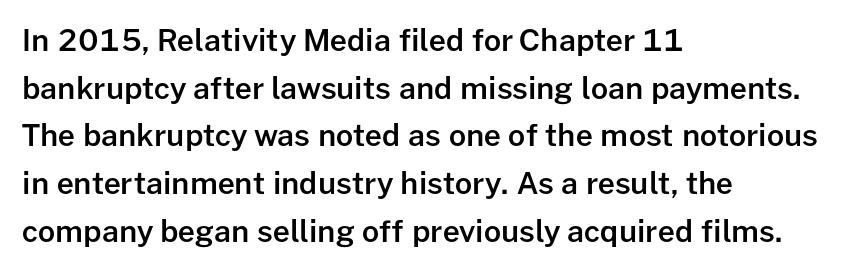
{"serif": "no", "italic": "no", "bold": "semi", "weight": "semibold", "width": "normal", "stroke_contrast": "low", "x_height": "medium", "monospaced": "no", "underline": "no", "align": "left", "line_spacing": "normal", "line_spacing_ratio": 1.59, "letter_spacing": "normal", "letter_spacing_em": 0.0, "glyph_px": 30}
